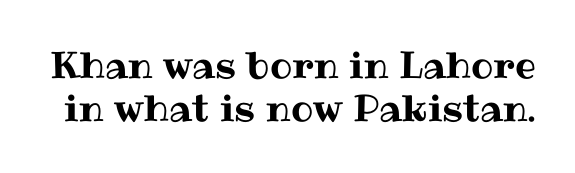
These lines huddle together more closely than default settings would place them. Letter spacing: default. Words float on clear page, feet unadorned. Notice how the stems are strictly vertical — no italics here.
